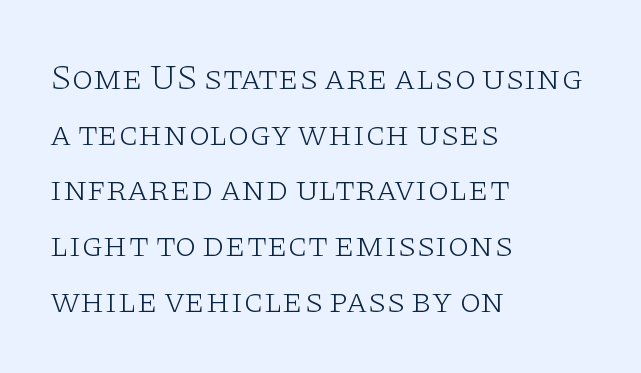
The image shows 35 px light, wide serif type, upright; set left-aligned, normal line spacing (1.59x), normal letter spacing, not underlined; low stroke contrast and a large x-height.
